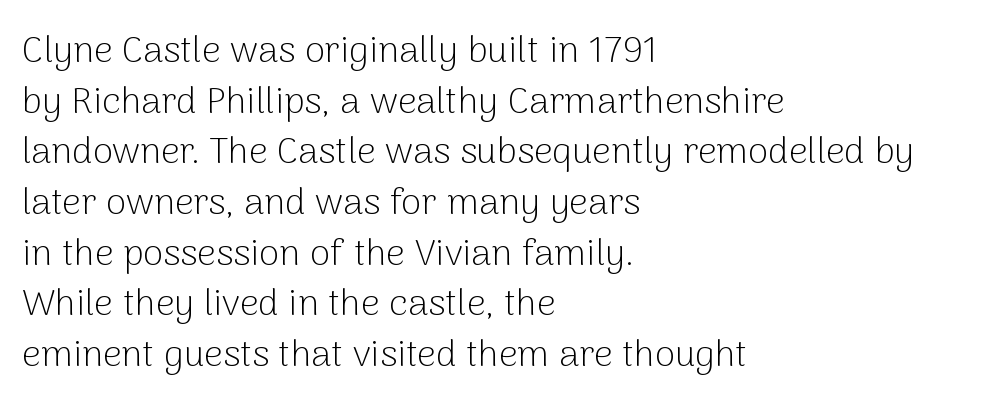
Proportional: the letters do not fall into vertical columns. This is not heavy type; no bold has been used. Descenders hang freely into open space. This sample uses plain, unmodified letter spacing. The typesetter chose a ragged-right arrangement here.
